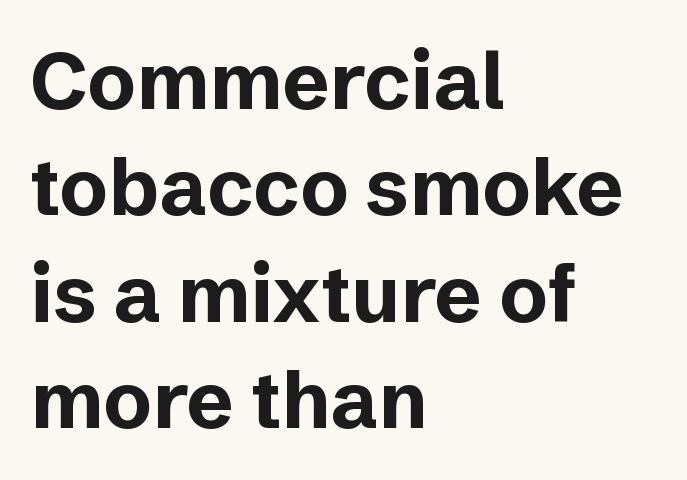
Spacing between characters is what you'd get straight out of the box. Caption: bold face, heavy strokes. Horizontally, the lines are justified to the leading edge only. A typesetter would call this proportional, since set widths differ per character.
